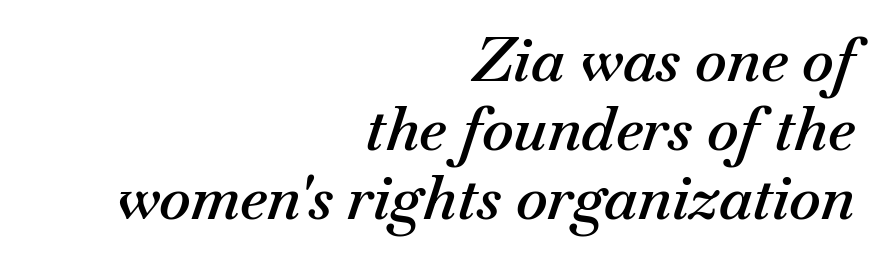
The image shows 60 px semibold type, italic (leaning right); set right-aligned, tight line spacing (1.15x), normal letter spacing, not underlined; medium stroke contrast and a small x-height.
